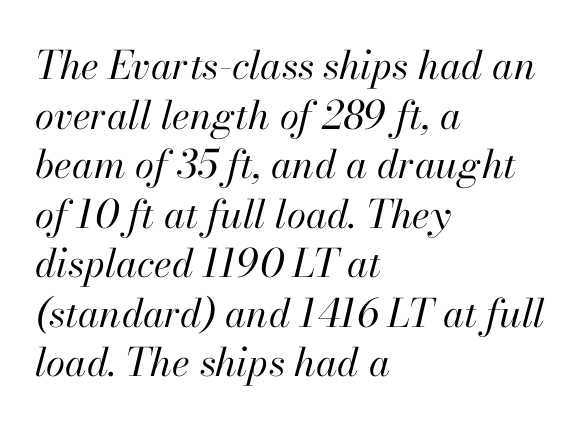
The image shows 39 px regular-weight type, italic (leaning right); set left-aligned, normal line spacing (1.27x), normal letter spacing, not underlined; high stroke contrast and a small x-height.
